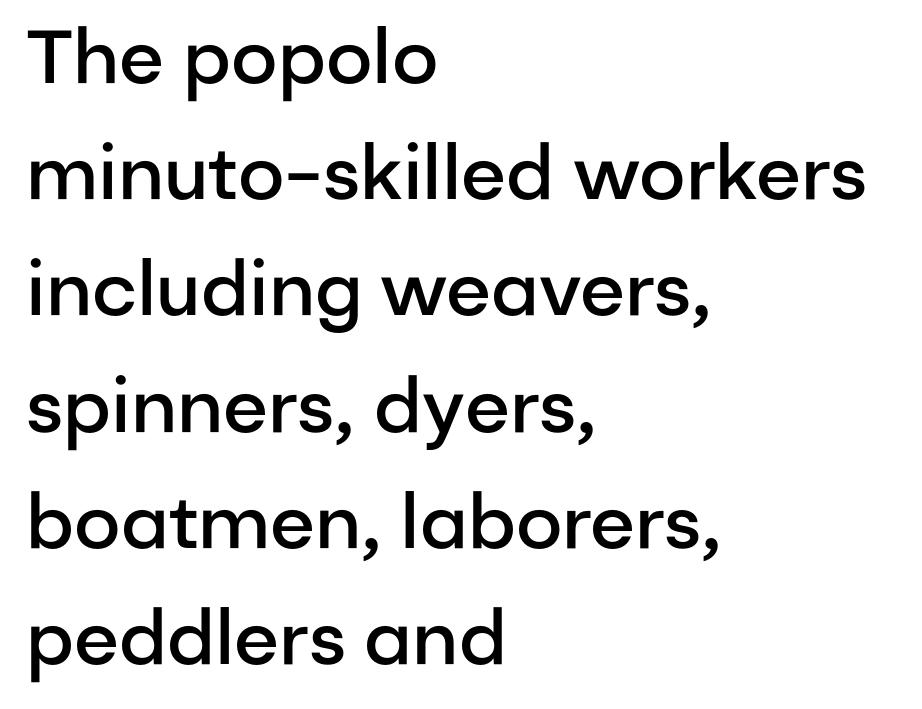
{"serif": "no", "italic": "no", "bold": "semi", "weight": "semibold", "width": "normal", "stroke_contrast": "low", "x_height": "medium", "monospaced": "no", "underline": "no", "align": "left", "line_spacing": "normal", "line_spacing_ratio": 1.55, "letter_spacing": "normal", "letter_spacing_em": 0.0, "glyph_px": 75}
